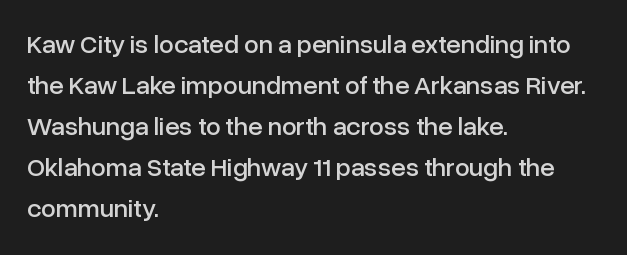
{"italic": "no", "underline": "no", "align": "left", "line_spacing": "normal", "line_spacing_ratio": 1.58, "letter_spacing": "normal", "letter_spacing_em": 0.0, "glyph_px": 26}
